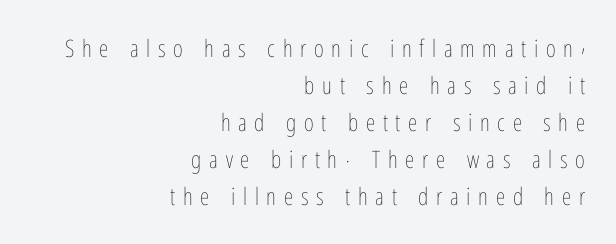
This is the regular roman posture of the typeface. Short and long lines alike share a common ending point at right. Bold? No — there's no thickening of the strokes. Is there much room between lines? A standard amount, neither cramped nor airy. Glance below the letters and you will spot only blank space.
